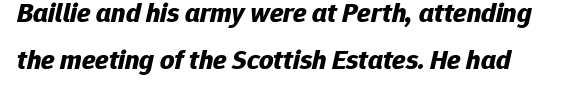
This sample is left-justified, so line endings fall wherever the words run out. The glyphs have the mass of a bold cut. Letters rest on an invisible, unmarked baseline. Proportional: the letters do not fall into vertical columns.
